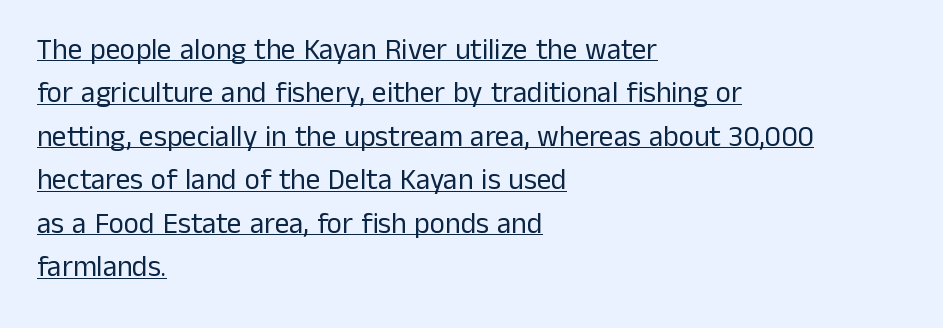
Q: Is the text bold? A: No.
Q: Is the text italic (slanted)? A: No, it is upright.
Q: Is the typeface a serif or a sans-serif typeface? A: Sans-serif.
Q: Is the text underlined? A: Yes.
Q: How is the paragraph aligned? A: Left-aligned.
Q: Is the spacing between letters normal or unusually wide? A: Normal.
Q: Is the spacing between lines tight, normal or loose? A: Normal.
Q: Width (condensed, normal, or wide)? A: Normal.
Q: Stroke contrast? A: Low.
Q: x-height? A: Medium.
Q: Monospaced? A: No.
